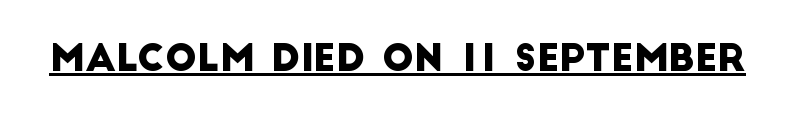
The image shows 37 px sans-serif type; set normal letter spacing, underlined; low stroke contrast and a large x-height.
